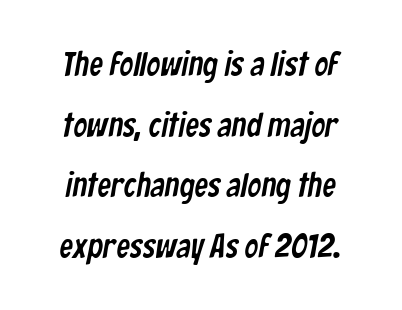
{"serif": "no", "width": "condensed", "stroke_contrast": "low", "x_height": "medium", "monospaced": "no", "underline": "no", "line_spacing_ratio": 1.78, "letter_spacing": "normal", "letter_spacing_em": 0.0, "glyph_px": 34}
